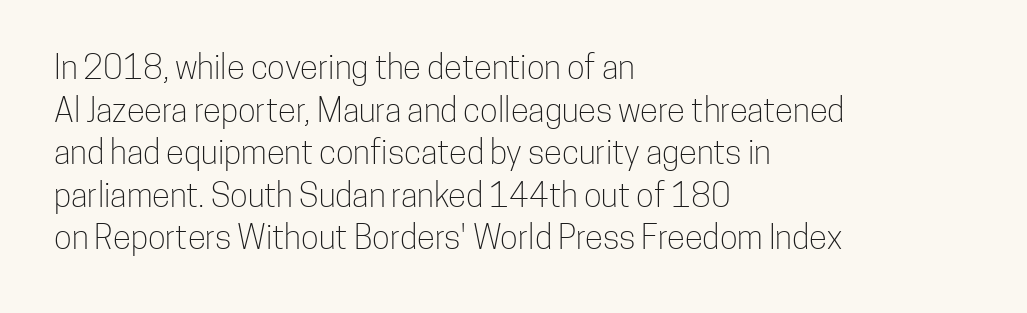
Q: Is the text bold? A: No.
Q: Is the text italic (slanted)? A: No, it is upright.
Q: Is the typeface a serif or a sans-serif typeface? A: Sans-serif.
Q: Is the text underlined? A: No.
Q: How is the paragraph aligned? A: Left-aligned.
Q: Is the spacing between letters normal or unusually wide? A: Normal.
Q: Is the spacing between lines tight, normal or loose? A: Normal.
Q: Width (condensed, normal, or wide)? A: Condensed.
Q: Stroke contrast? A: Low.
Q: x-height? A: Medium.
Q: Monospaced? A: No.
